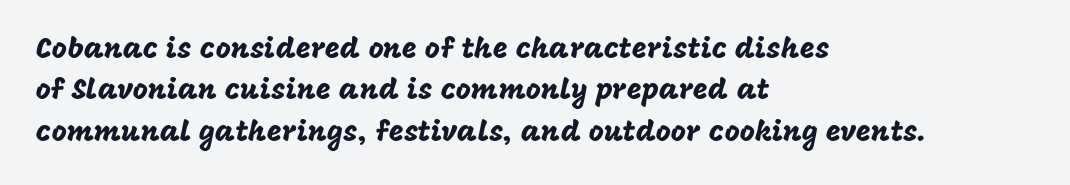
Q: Is the text italic (slanted)? A: Yes.
Q: Is the typeface a serif or a sans-serif typeface? A: Sans-serif.
Q: Is the text underlined? A: No.
Q: How is the paragraph aligned? A: Left-aligned.
Q: Is the spacing between letters normal or unusually wide? A: Normal.
Q: Is the spacing between lines tight, normal or loose? A: Normal.
Q: Width (condensed, normal, or wide)? A: Normal.
Q: Stroke contrast? A: Low.
Q: x-height? A: Large.
Q: Monospaced? A: No.
